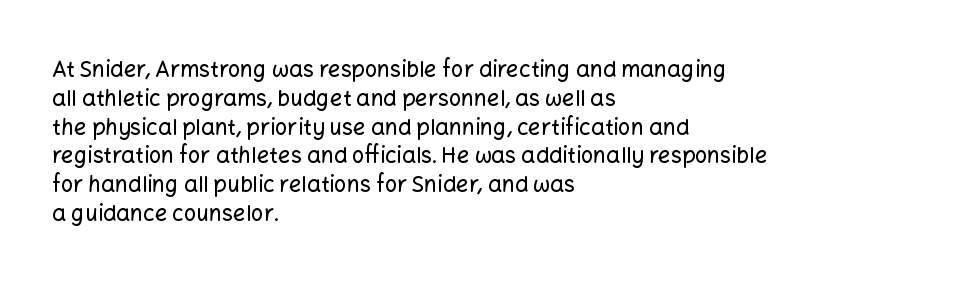
Q: Is the text italic (slanted)? A: No, it is upright.
Q: Is the text underlined? A: No.
Q: How is the paragraph aligned? A: Left-aligned.
Q: Is the spacing between letters normal or unusually wide? A: Normal.
Q: Is the spacing between lines tight, normal or loose? A: Normal.
